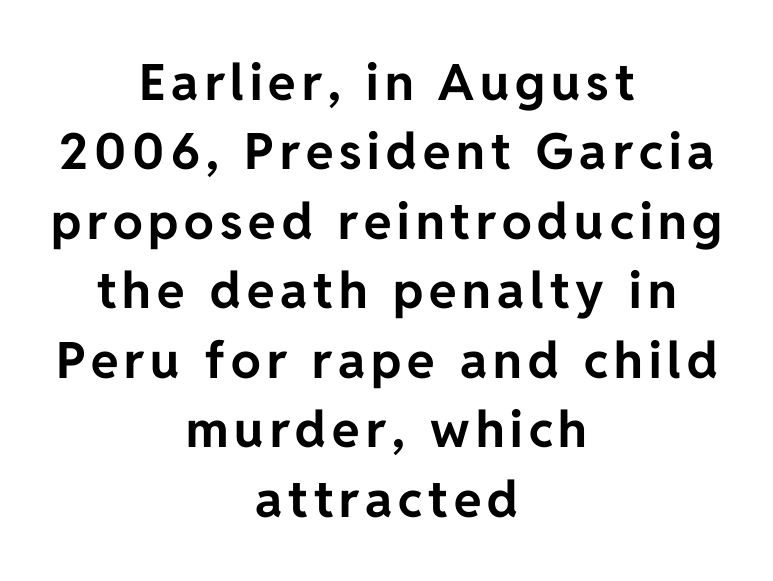
{"serif": "no", "italic": "no", "bold": "yes", "weight": "bold", "width": "normal", "stroke_contrast": "low", "x_height": "medium", "monospaced": "no", "underline": "no", "align": "center", "line_spacing": "normal", "line_spacing_ratio": 1.39, "glyph_px": 50}
